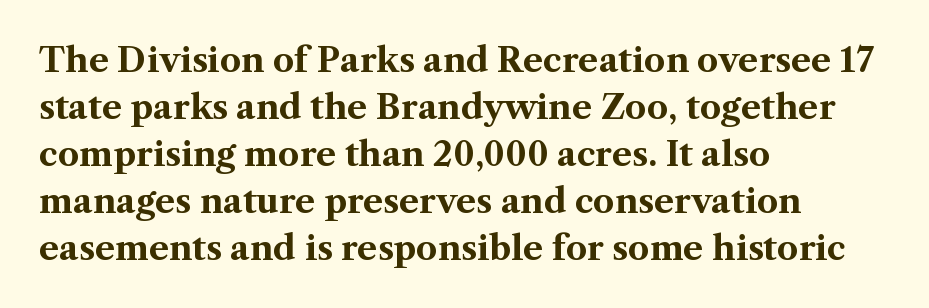
The image shows 34 px bold serif type, upright; set left-aligned, normal line spacing (1.38x), normal letter spacing, not underlined; medium stroke contrast and a medium x-height.
